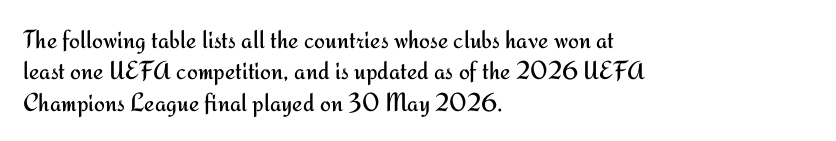
Q: Is the text bold? A: No.
Q: Is the text italic (slanted)? A: No, it is upright.
Q: Is the text underlined? A: No.
Q: How is the paragraph aligned? A: Left-aligned.
Q: Is the spacing between letters normal or unusually wide? A: Normal.
